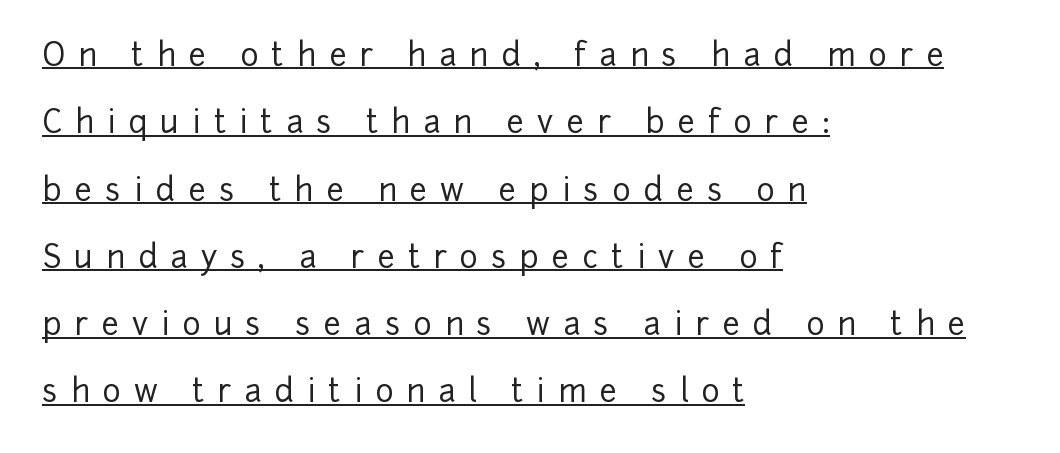
Q: Is the text italic (slanted)? A: No, it is upright.
Q: Is the typeface a serif or a sans-serif typeface? A: Sans-serif.
Q: Is the text underlined? A: Yes.
Q: How is the paragraph aligned? A: Left-aligned.
Q: Is the spacing between letters normal or unusually wide? A: Unusually wide.
Q: Is the spacing between lines tight, normal or loose? A: Loose.
Q: Width (condensed, normal, or wide)? A: Normal.
Q: Stroke contrast? A: Low.
Q: x-height? A: Medium.
Q: Monospaced? A: No.
